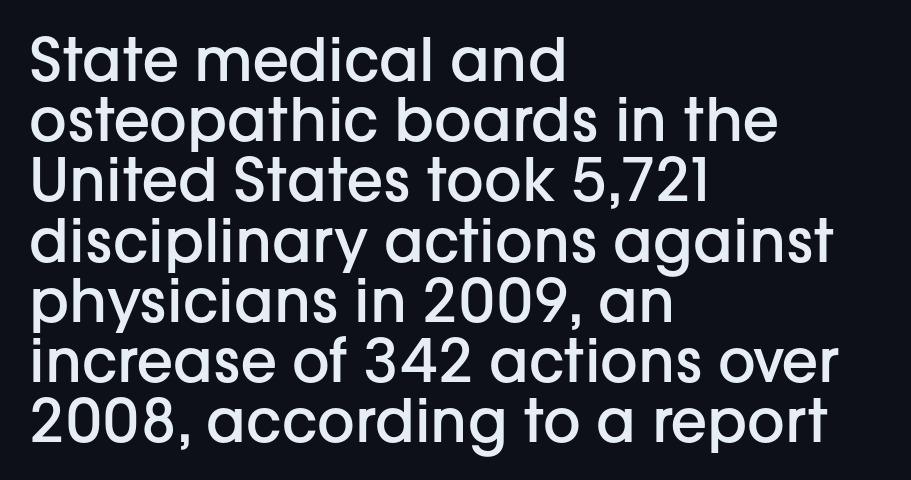
{"serif": "no", "italic": "no", "bold": "semi", "weight": "semibold", "width": "normal", "stroke_contrast": "low", "x_height": "medium", "monospaced": "no", "underline": "no", "align": "left", "line_spacing": "tight", "line_spacing_ratio": 1.02, "letter_spacing": "normal", "letter_spacing_em": 0.0, "glyph_px": 59}
